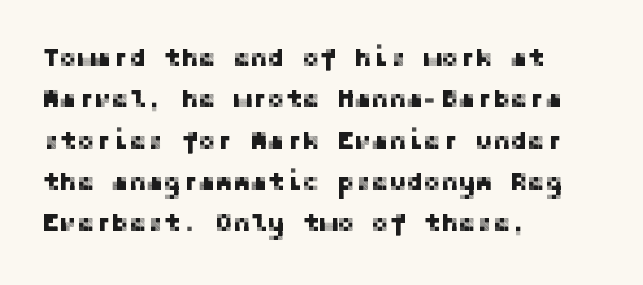
Q: Is the text italic (slanted)? A: No, it is upright.
Q: Is the text underlined? A: No.
Q: How is the paragraph aligned? A: Left-aligned.
Q: Is the spacing between letters normal or unusually wide? A: Normal.
Q: Is the spacing between lines tight, normal or loose? A: Normal.
